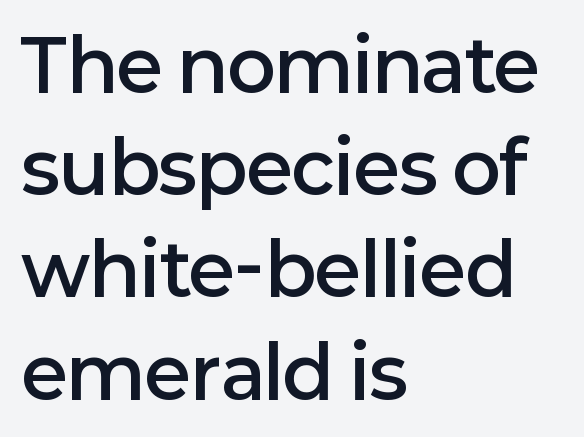
The rendering shows plain stroke endings on the letterforms — a sans-serif design. You could not count columns in this text — the font is proportionally spaced. On the weight axis this lands at semibold, roughly 600. Posture: vertical. You could call the tracking neutral — neither tight nor loose.
